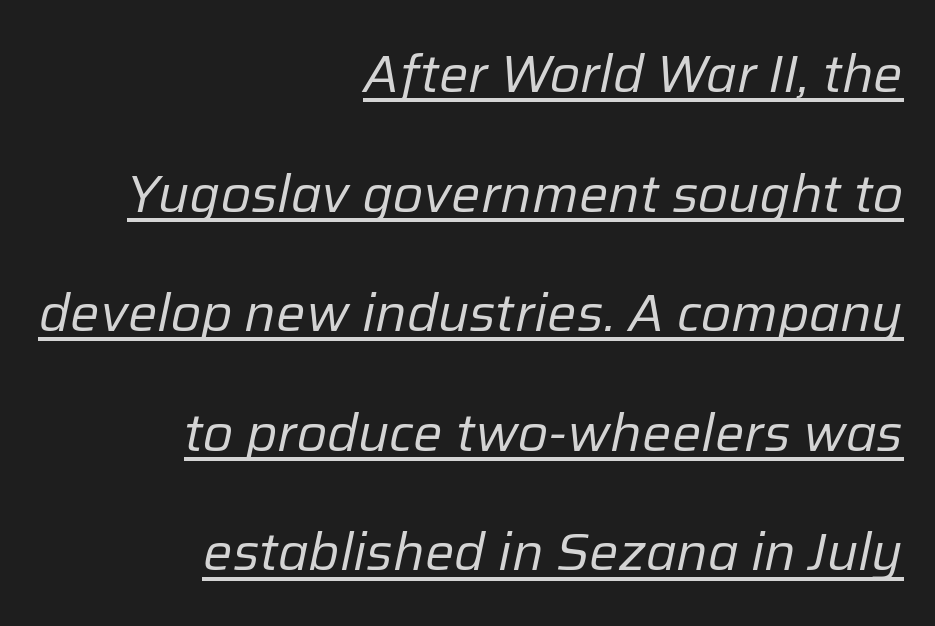
Vertically, the passage feels expansive, rows floating well apart. Each word holds together tightly as a unit, with standard inter-letter gaps. Does the lettering tilt? It does — this is italic. A typographer would call this underscored text. The letters advance in unequal steps, a hallmark of proportional type.
